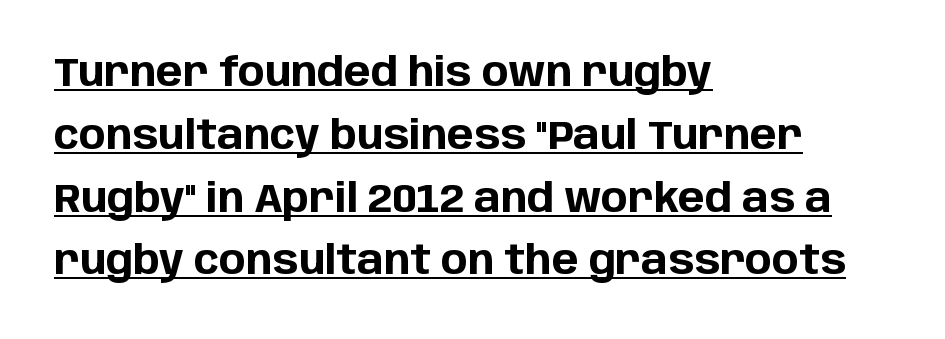
Proportional: the letters do not fall into vertical columns. Teacher's note: observe the even left margin — that is flush-left alignment. These lines are composed in type without serifs. The typography opts for an upright posture over an oblique one.
